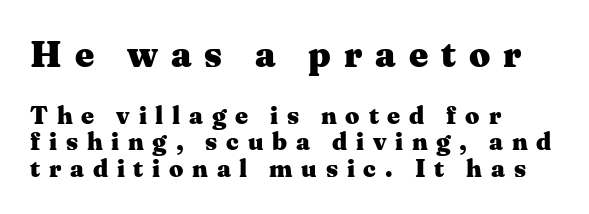
{"serif": "yes", "italic": "no", "bold": "yes", "weight": "heavy", "width": "wide", "stroke_contrast": "medium", "x_height": "medium", "monospaced": "no", "underline": "no", "align": "left", "line_spacing": "tight", "line_spacing_ratio": 1.06, "letter_spacing": "wide", "letter_spacing_em": 0.35, "larger_block": "first", "size_ratio": 1.48, "glyph_px": 37}
